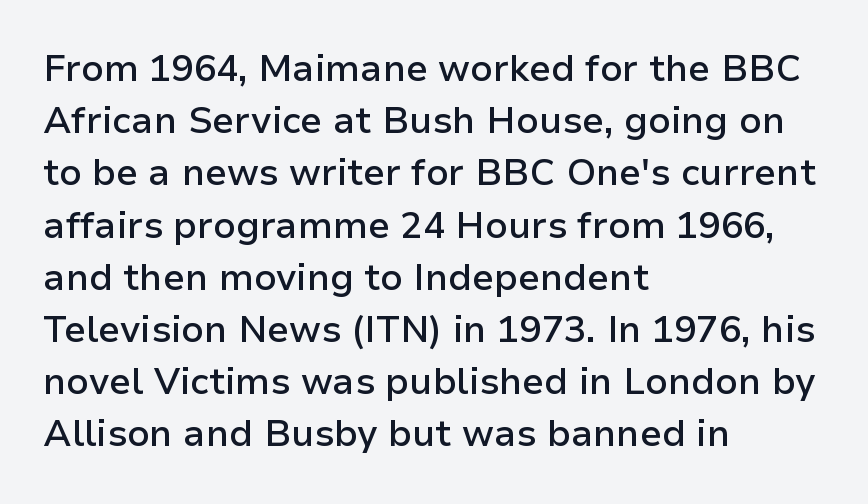
{"serif": "no", "italic": "no", "bold": "semi", "weight": "semibold", "width": "normal", "stroke_contrast": "low", "x_height": "medium", "monospaced": "no", "underline": "no", "align": "left", "line_spacing": "normal", "line_spacing_ratio": 1.41, "letter_spacing": "normal", "letter_spacing_em": 0.0, "glyph_px": 37}
